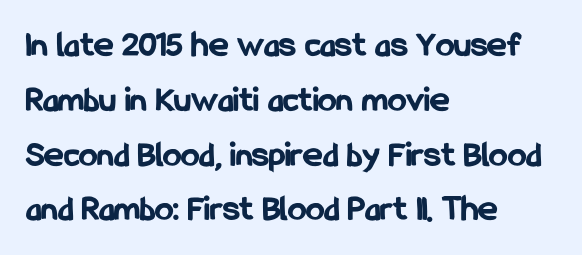
Q: Is the text bold? A: Yes.
Q: Is the text italic (slanted)? A: No, it is upright.
Q: Is the typeface a serif or a sans-serif typeface? A: Sans-serif.
Q: Is the text underlined? A: No.
Q: How is the paragraph aligned? A: Left-aligned.
Q: Is the spacing between letters normal or unusually wide? A: Normal.
Q: Is the spacing between lines tight, normal or loose? A: Normal.
Q: Width (condensed, normal, or wide)? A: Condensed.
Q: Stroke contrast? A: Low.
Q: x-height? A: Medium.
Q: Monospaced? A: No.
